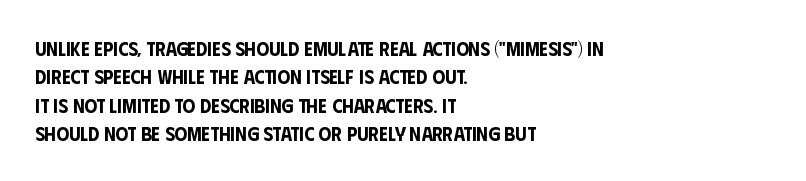
Reading down the block, your eye returns to a fixed left position each line. What stands out about the letter spacing? Nothing — it is the standard amount. The specimen reads as upright at a glance. The designer left line spacing at the default.
